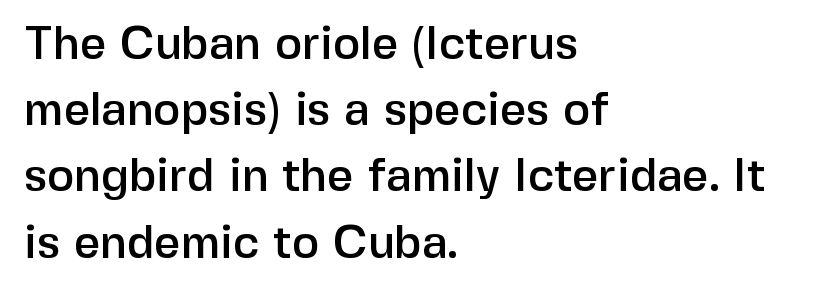
Has an underline been added? It has not. These lines were composed using upright roman letters. A typesetter would call this proportional, since set widths differ per character. This sample is left-justified, so line endings fall wherever the words run out. The rendering shows plain stroke endings on the letterforms — a sans-serif design. These lines keep a tight, regular rhythm from letter to letter.
